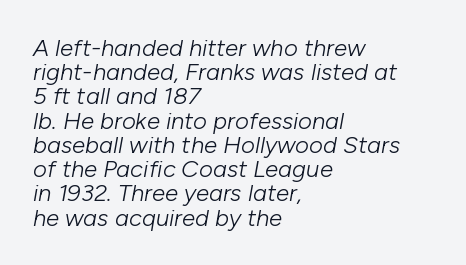
A student would call this left alignment; a typographer would say flush left, rag right. Is the type heavy? It reads as light-to-regular instead. Quick note: underline off. No extra tracking has been applied to these lines.
